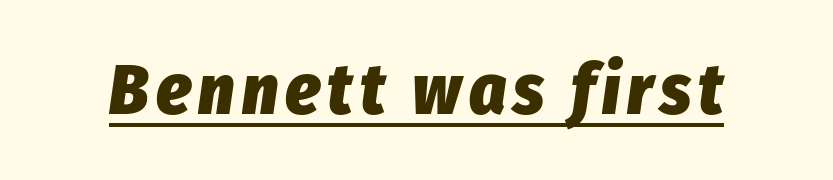
It's the slanting kind of type. Each line of the rendering has a horizontal stroke beneath the glyphs. Varying glyph widths throughout — classic text-font behaviour. The rendering uses a bold face; every stroke is thick and dark.
